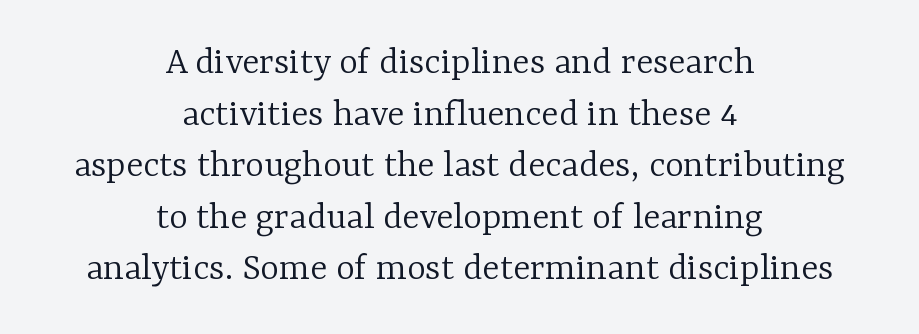
A light-to-regular cut is what we see here. Posture: straight, roman, zero tilt. Character widths vary here, with narrow letters taking less room than wide ones. Honestly, there is no underline to notice here at all.
